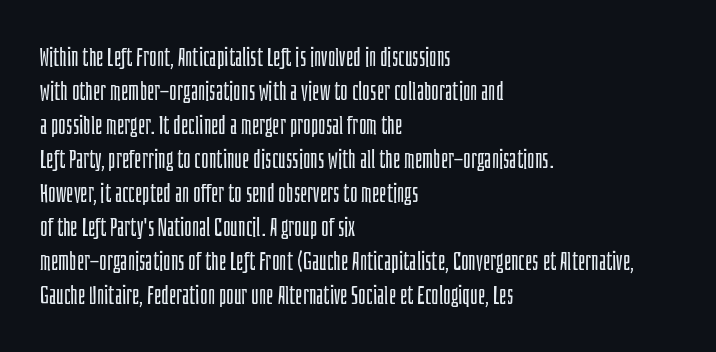
Descenders are the only things crossing below the line. All the whitespace from short lines collects on the right. Characters remain perfectly vertical along every line. The letters sit at their default tracking, neither squeezed nor spread.
